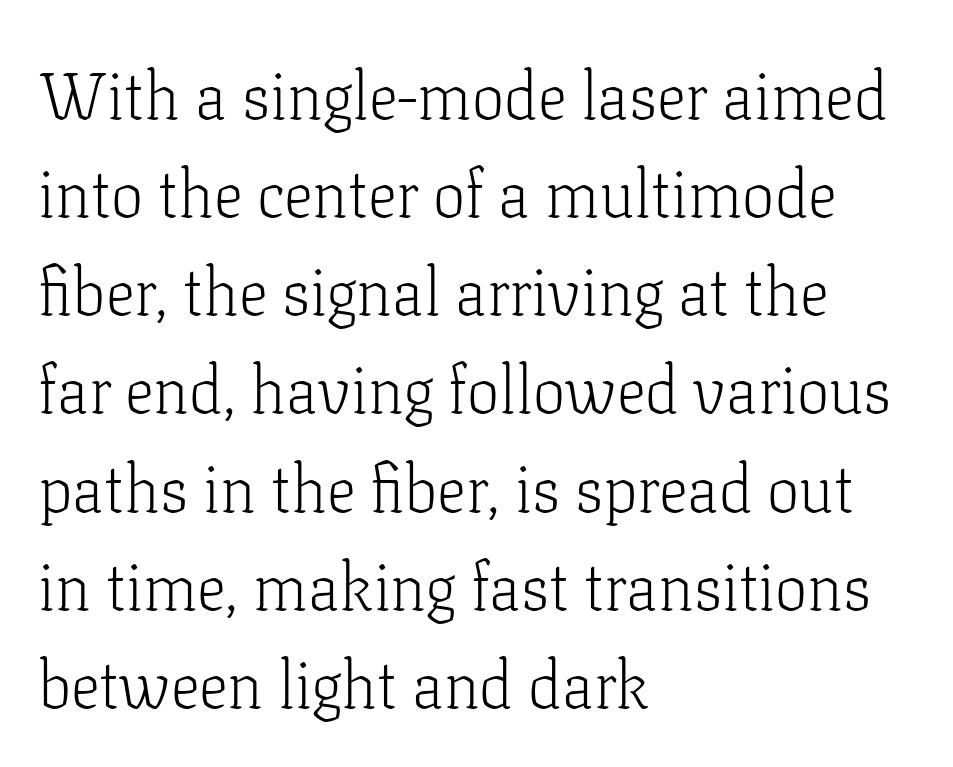
{"serif": "yes", "italic": "no", "bold": "no", "weight": "light", "width": "normal", "stroke_contrast": "low", "x_height": "medium", "monospaced": "no", "underline": "no", "align": "left", "line_spacing": "normal", "line_spacing_ratio": 1.51, "letter_spacing": "normal", "letter_spacing_em": 0.0, "glyph_px": 65}
